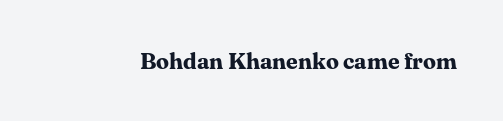
Q: Is the text bold? A: Yes.
Q: Is the text italic (slanted)? A: No, it is upright.
Q: Is the text underlined? A: No.
Q: Is the spacing between letters normal or unusually wide? A: Normal.
